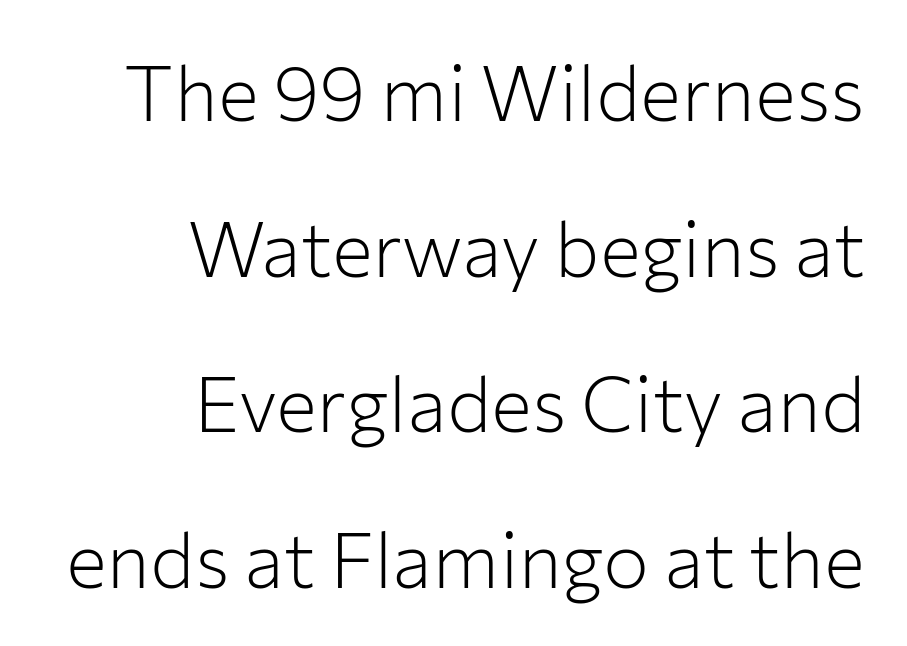
Q: Is the text bold? A: No.
Q: Is the text italic (slanted)? A: No, it is upright.
Q: Is the typeface a serif or a sans-serif typeface? A: Sans-serif.
Q: Is the text underlined? A: No.
Q: How is the paragraph aligned? A: Right-aligned.
Q: Is the spacing between letters normal or unusually wide? A: Normal.
Q: Is the spacing between lines tight, normal or loose? A: Loose.
Q: Width (condensed, normal, or wide)? A: Normal.
Q: Stroke contrast? A: Low.
Q: x-height? A: Medium.
Q: Monospaced? A: No.
